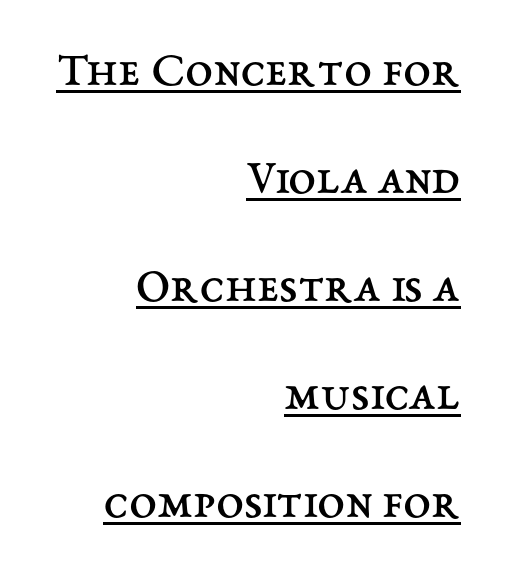
Note the varied advance widths — an 'i' is clearly narrower than an 'm'. Short and long lines alike share a common ending point at right. Loosely led — the rows are spread out. Stroke thickness stays within the range of a standard reading face or lighter. The axis of the letterforms is exactly vertical.
